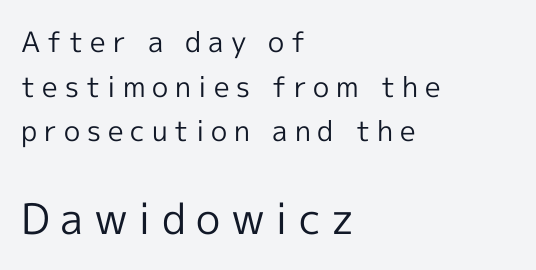
The image shows 42 px regular-weight sans-serif type, upright; set left-aligned, normal line spacing (1.59x), unusually wide letter spacing (+0.25 em), not underlined; the second (bottom) block is 1.5x larger; a medium x-height.
